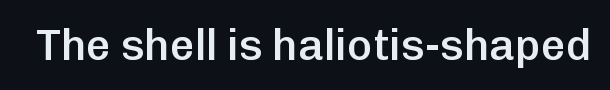
The image shows 43 px semibold sans-serif type, upright; set normal letter spacing, not underlined; low stroke contrast and a medium x-height.
